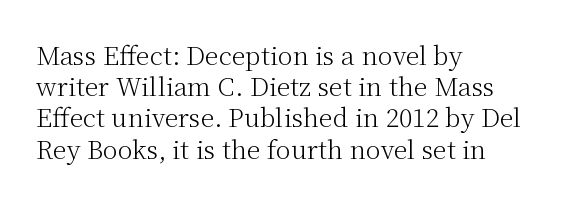
Spacing between characters is what you'd get straight out of the box. Ordinary non-slanted type is in use. The compositor pushed each line to the left boundary. Rows of type keep a routine distance in the vertical direction.
